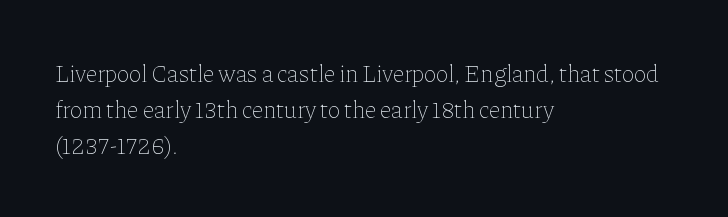
There is no visible air inserted between adjacent glyphs. The rendering anchors every line to the left-hand side. Counters stay open thanks to moderate or lighter strokes. Is there much room between lines? A standard amount, neither cramped nor airy. Type without underlining.
